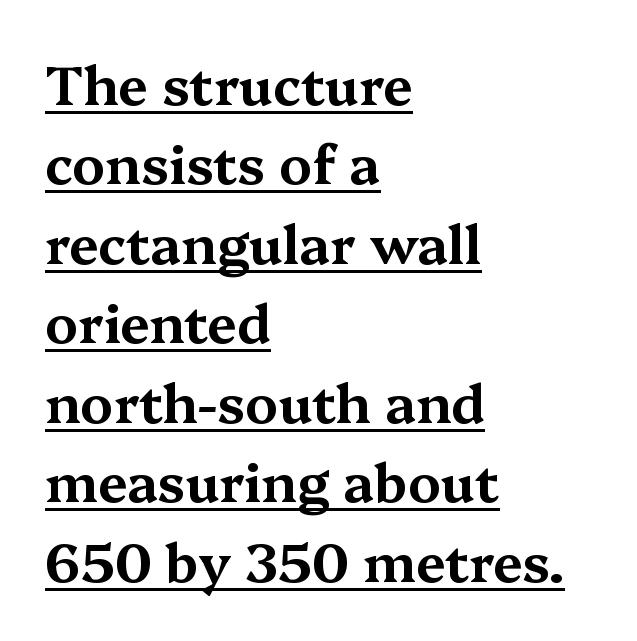
{"serif": "yes", "italic": "no", "width": "wide", "stroke_contrast": "medium", "x_height": "medium", "monospaced": "no", "underline": "yes", "align": "left", "line_spacing": "normal", "line_spacing_ratio": 1.5, "letter_spacing": "normal", "letter_spacing_em": 0.0, "glyph_px": 53}
